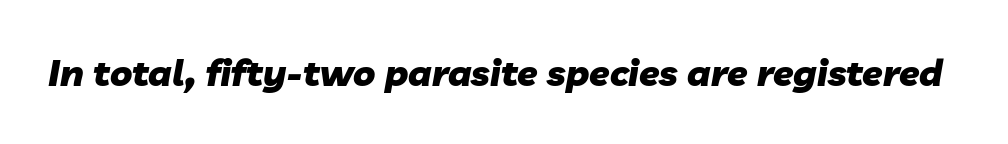
Do the characters align in a grid? No, the font is proportional. Style check: oblique. Unmarked baselines from the first word to the last. Strokes here are thick enough to call this a true bold. Inter-character spacing is left at the font's built-in metrics.
